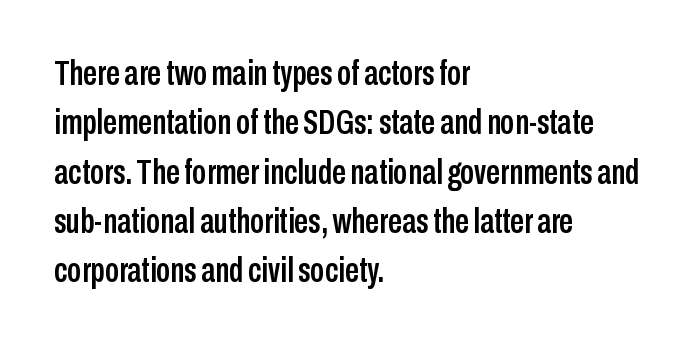
The typesetter chose a ragged-right arrangement here. Looks like regular typesetting: each glyph gets only the width it needs. Unmarked baselines from the first word to the last. Regular leading.
